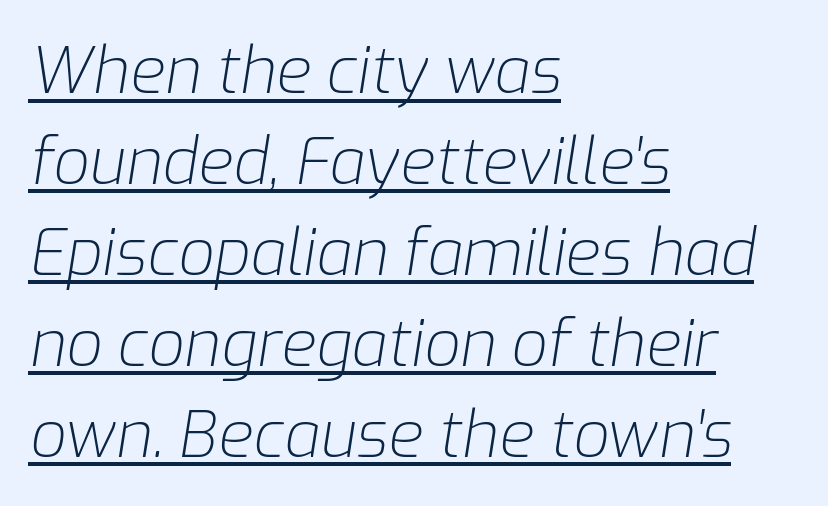
The font sits on the lighter half of the weight spectrum, regular included. The block of text has a typical density, with ordinary space between rows. Leftover space on each line is placed entirely after the last word. In terms of letterspacing, this is plain default setting. Compared with ordinary roman type, these characters are visibly tilted. This rendering features underlined lettering.
